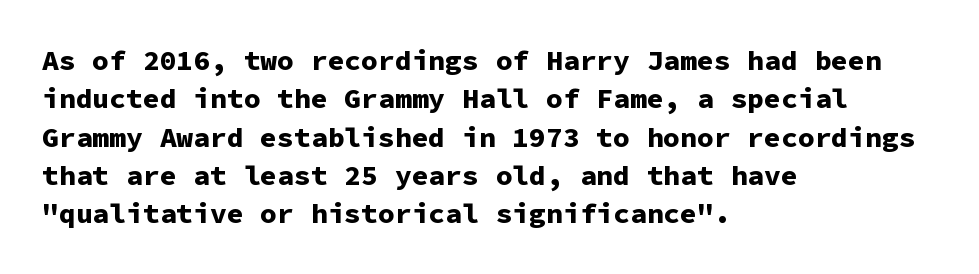
Q: Is the text bold? A: Yes.
Q: Is the text italic (slanted)? A: No, it is upright.
Q: Is the typeface a serif or a sans-serif typeface? A: Sans-serif.
Q: Is the text underlined? A: No.
Q: How is the paragraph aligned? A: Left-aligned.
Q: Is the spacing between letters normal or unusually wide? A: Normal.
Q: Is the spacing between lines tight, normal or loose? A: Normal.
Q: Width (condensed, normal, or wide)? A: Normal.
Q: Stroke contrast? A: Low.
Q: x-height? A: Medium.
Q: Monospaced? A: Yes.
